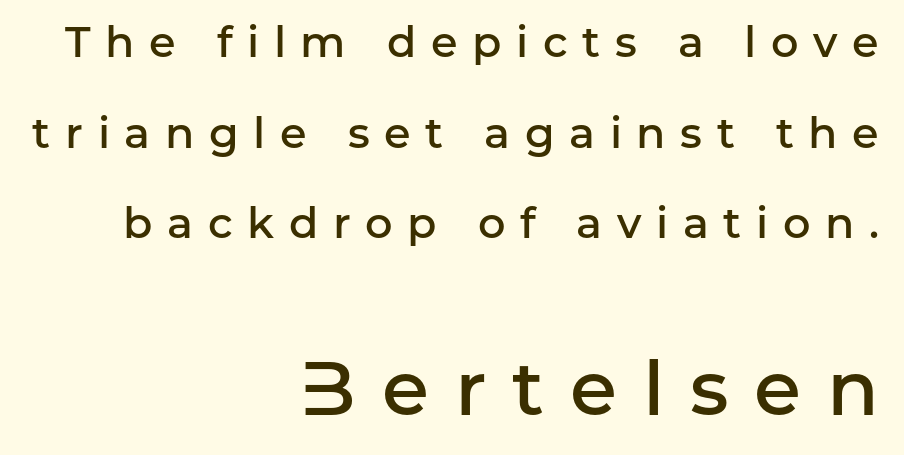
Q: Is the text bold? A: Semi-bold.
Q: Is the text italic (slanted)? A: No, it is upright.
Q: Is the typeface a serif or a sans-serif typeface? A: Sans-serif.
Q: Is the text underlined? A: No.
Q: How is the paragraph aligned? A: Right-aligned.
Q: Is the spacing between letters normal or unusually wide? A: Unusually wide.
Q: Is the spacing between lines tight, normal or loose? A: Loose.
Q: Which block of text is set in a larger size, the first (top) or the second (bottom)? A: The second (bottom) one.
Q: Width (condensed, normal, or wide)? A: Normal.
Q: Stroke contrast? A: Low.
Q: x-height? A: Medium.
Q: Monospaced? A: No.
